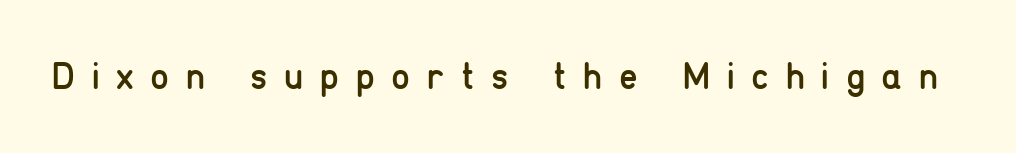
{"serif": "no", "italic": "no", "bold": "no", "weight": "regular", "width": "condensed", "stroke_contrast": "low", "x_height": "medium", "monospaced": "no", "underline": "no", "letter_spacing": "wide", "letter_spacing_em": 0.44, "glyph_px": 38}
